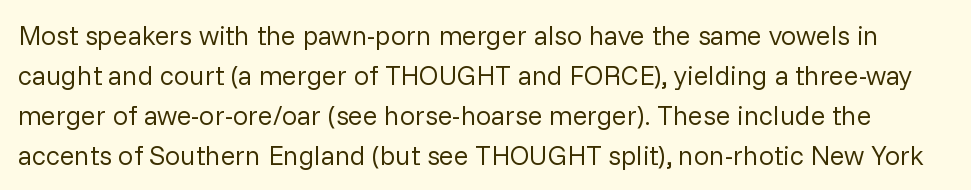
The image shows 27 px text type, upright; set normal line spacing (1.48x), normal letter spacing, not underlined.
